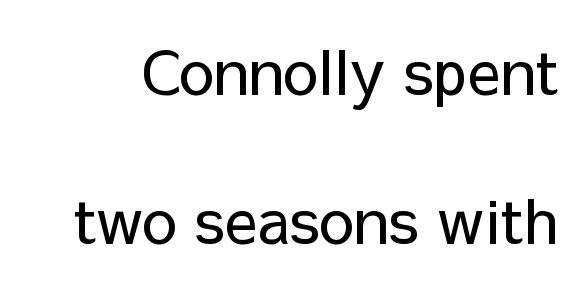
The characters are drawn with everyday or finer stroke widths. Successive baselines arrive slowly, with a big drop between each. Do the characters align in a grid? No, the font is proportional. The letters sit at their default tracking, neither squeezed nor spread. Examine the stroke ends and you'll find no serifs.
